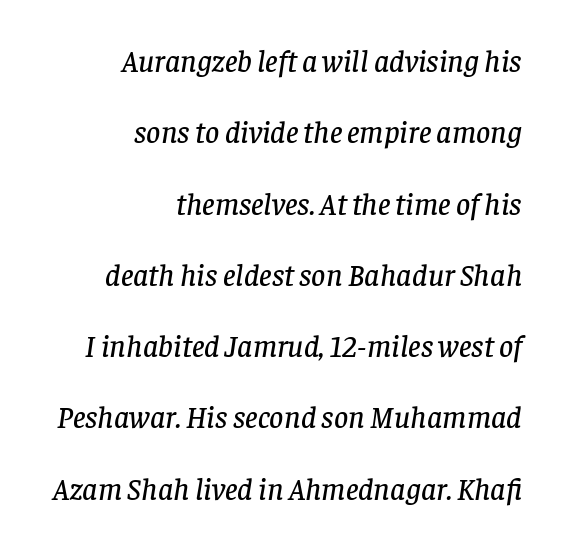
Q: Is the text italic (slanted)? A: Yes, it leans right by about 8 degrees.
Q: Is the typeface a serif or a sans-serif typeface? A: Serif.
Q: Is the text underlined? A: No.
Q: How is the paragraph aligned? A: Right-aligned.
Q: Is the spacing between letters normal or unusually wide? A: Normal.
Q: Is the spacing between lines tight, normal or loose? A: Loose.
Q: Width (condensed, normal, or wide)? A: Normal.
Q: Stroke contrast? A: Low.
Q: x-height? A: Large.
Q: Monospaced? A: No.
